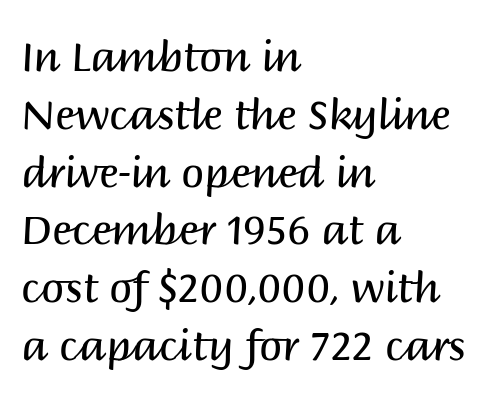
Interline gaps are of average width in this sample. Check under the words: just untouched page. Typographically, this falls in the sans-serif category. The ragged edge is on the right, which tells us the setting is flush left. This is not heavy type; no bold has been used.
